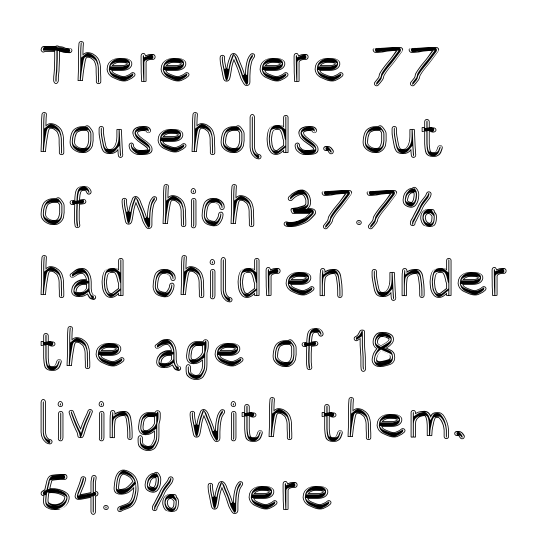
{"italic": "no", "width": "condensed", "x_height": "large", "monospaced": "no", "underline": "no", "align": "left", "line_spacing": "normal", "line_spacing_ratio": 1.32, "letter_spacing": "normal", "letter_spacing_em": 0.0, "glyph_px": 54}
